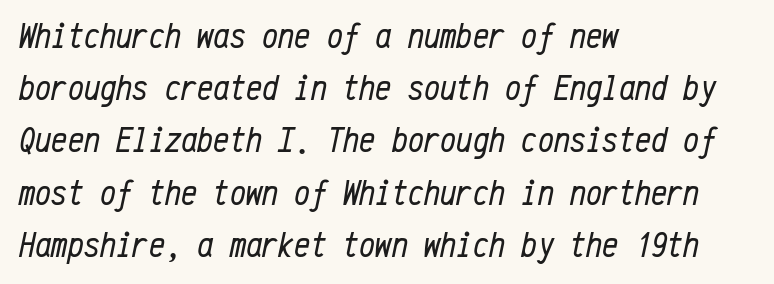
{"italic": "yes", "lean": "right", "slant_degrees": 12, "bold": "no", "weight": "regular", "width": "condensed", "stroke_contrast": "low", "x_height": "medium", "monospaced": "yes", "underline": "no", "align": "left", "line_spacing": "normal", "line_spacing_ratio": 1.45, "letter_spacing": "normal", "letter_spacing_em": 0.0, "glyph_px": 36}
